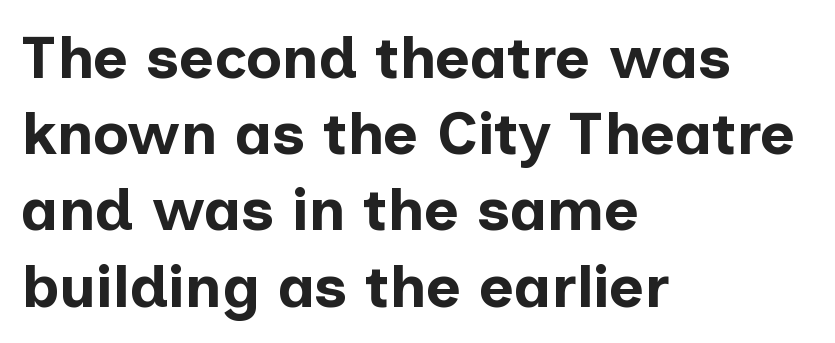
The image shows 60 px bold sans-serif type, upright; set left-aligned, normal line spacing (1.27x), normal letter spacing, not underlined; low stroke contrast and a medium x-height.
